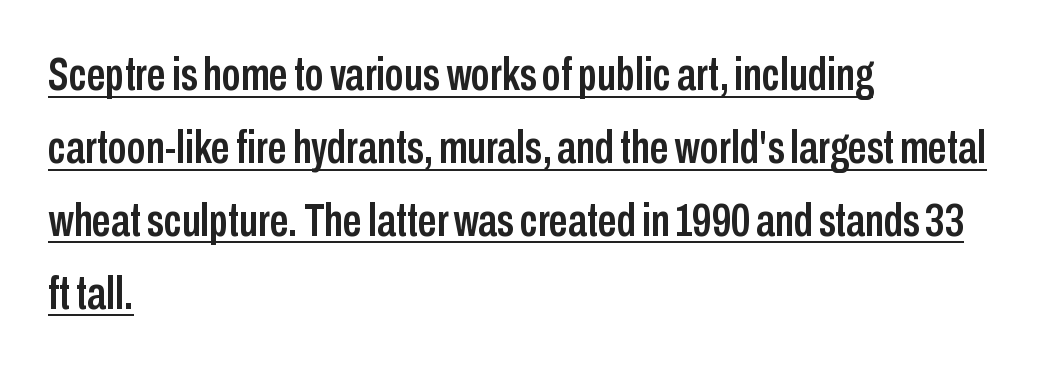
The image shows 47 px condensed sans-serif type, upright; set left-aligned, normal line spacing (1.55x), normal letter spacing, underlined; low stroke contrast and a medium x-height.
